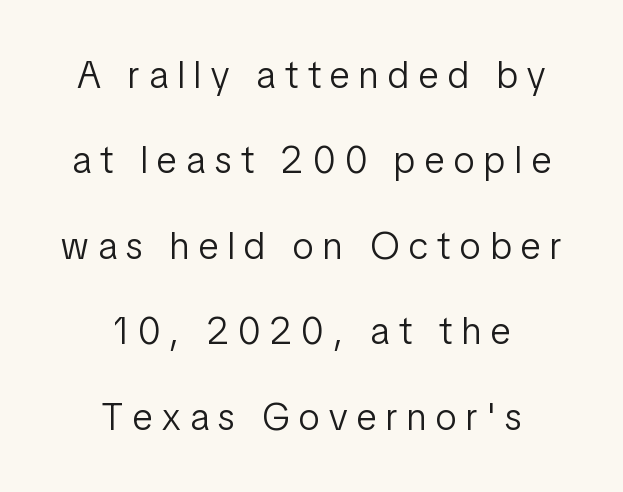
Q: Is the text bold? A: No.
Q: Is the text italic (slanted)? A: No, it is upright.
Q: Is the typeface a serif or a sans-serif typeface? A: Sans-serif.
Q: Is the text underlined? A: No.
Q: How is the paragraph aligned? A: Centered.
Q: Is the spacing between letters normal or unusually wide? A: Unusually wide.
Q: Is the spacing between lines tight, normal or loose? A: Loose.
Q: Width (condensed, normal, or wide)? A: Condensed.
Q: Stroke contrast? A: Low.
Q: x-height? A: Medium.
Q: Monospaced? A: No.
